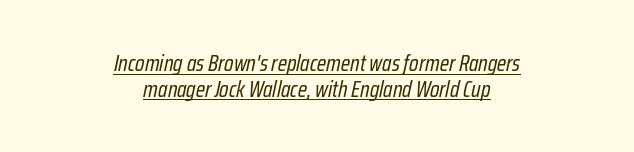
{"italic": "yes", "lean": "right", "slant_degrees": 12, "bold": "no", "underline": "yes", "align": "center", "line_spacing": "tight", "line_spacing_ratio": 1.12, "letter_spacing": "normal", "letter_spacing_em": 0.0, "glyph_px": 23}
